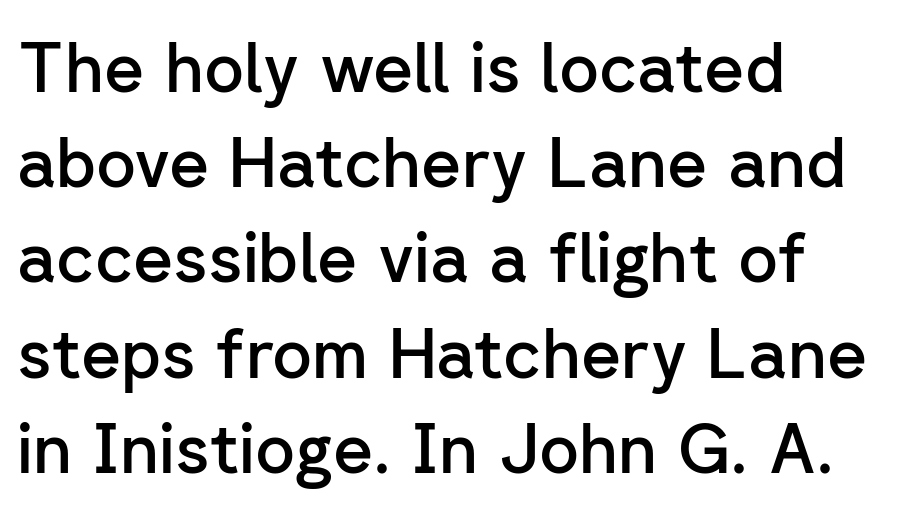
{"serif": "no", "italic": "no", "bold": "semi", "weight": "semibold", "width": "normal", "stroke_contrast": "low", "x_height": "medium", "monospaced": "no", "underline": "no", "align": "left", "line_spacing": "normal", "line_spacing_ratio": 1.38, "letter_spacing": "normal", "letter_spacing_em": 0.0, "glyph_px": 69}
